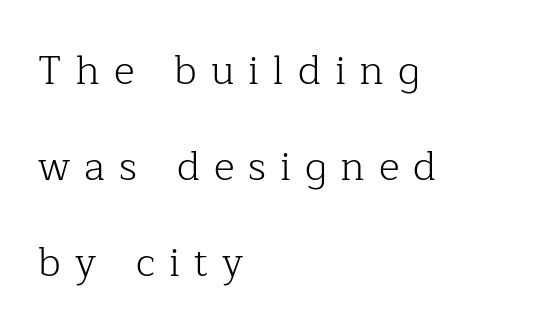
Widely set lines give the paragraph a tall, airy silhouette. Just letters on the line, the space beneath them empty. This sample is left-justified, so line endings fall wherever the words run out. The lettering holds an erect, upright posture throughout.
